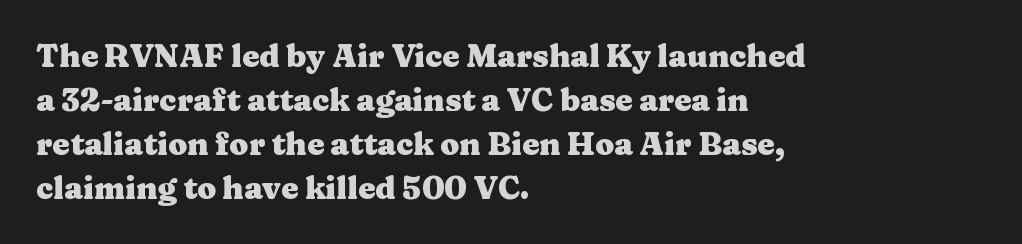
{"serif": "yes", "italic": "no", "bold": "yes", "weight": "heavy", "width": "wide", "stroke_contrast": "medium", "x_height": "medium", "monospaced": "no", "underline": "no", "align": "left", "line_spacing": "normal", "line_spacing_ratio": 1.42, "letter_spacing": "normal", "letter_spacing_em": 0.0, "glyph_px": 31}
